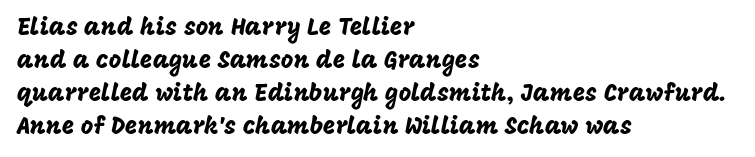
{"underline": "no", "align": "left", "line_spacing": "normal", "line_spacing_ratio": 1.37, "letter_spacing": "normal", "letter_spacing_em": 0.0, "glyph_px": 24}
